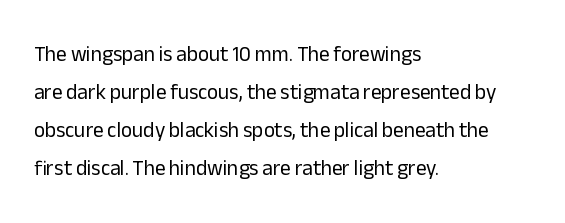
The typeface has the unassuming heft of standard copy or less. A typesetter would call this zero additional tracking. The passage is arranged the way most books set body copy — flush left. Only glyphs here, with clear space below each row. Ordinary non-slanted type is in use.
